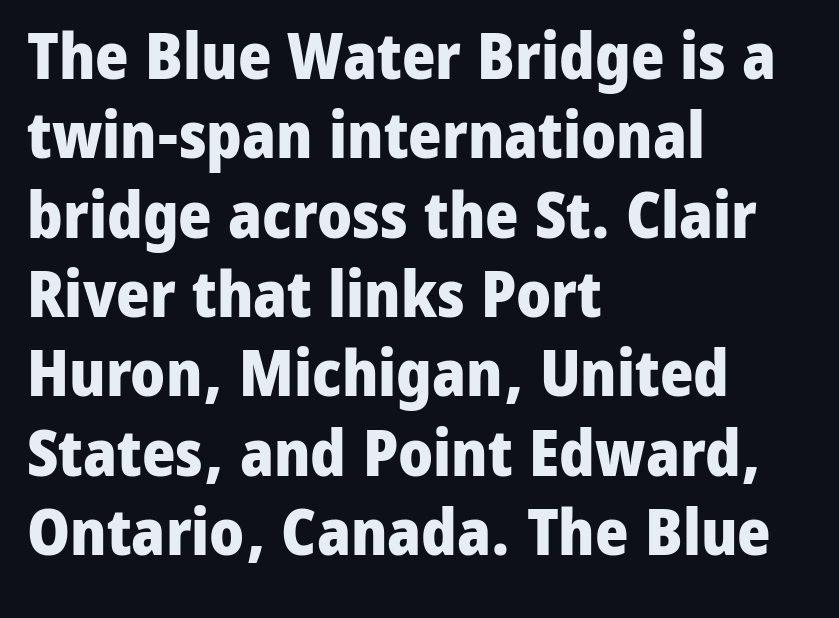
The image shows 64 px heavy sans-serif type, upright; set left-aligned, line spacing 1.24x, normal letter spacing, not underlined; low stroke contrast and a medium x-height.
